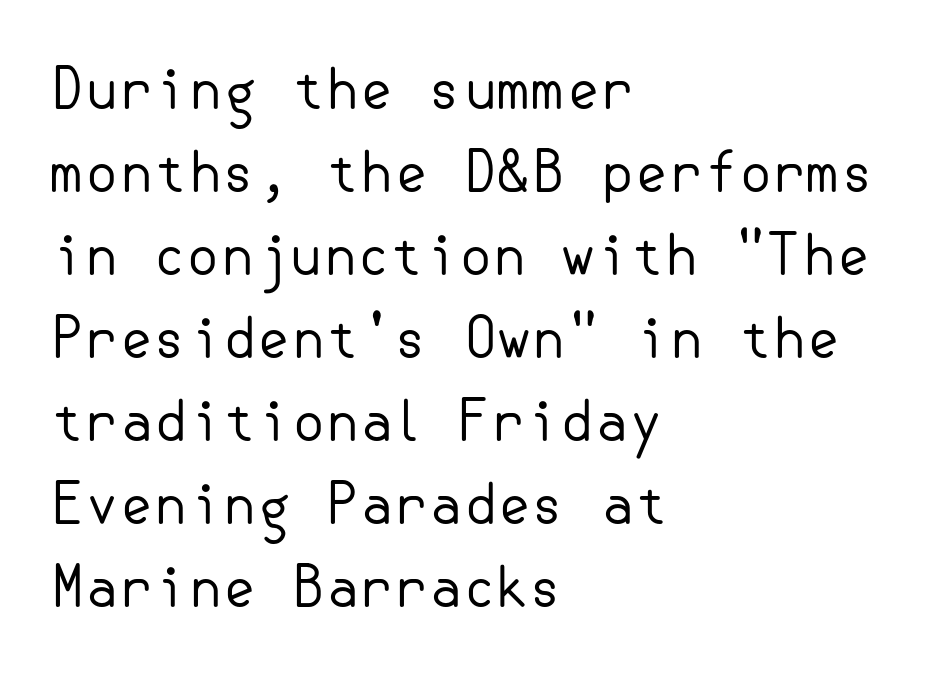
The image shows 55 px regular-weight sans-serif type, upright; set left-aligned, normal line spacing (1.51x), normal letter spacing, not underlined; low stroke contrast and a small x-height.
